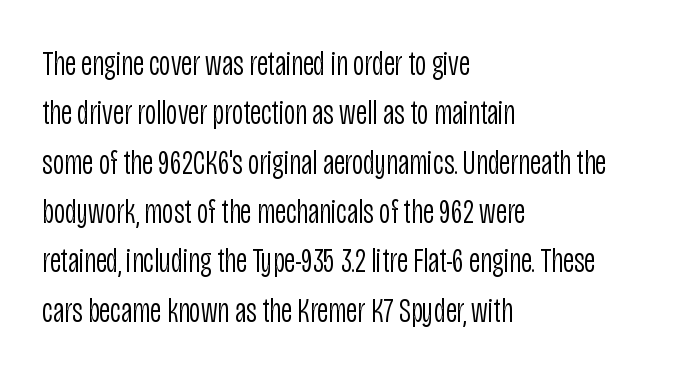
{"serif": "no", "italic": "no", "bold": "no", "weight": "light", "width": "condensed", "stroke_contrast": "low", "x_height": "large", "monospaced": "no", "underline": "no", "align": "left", "line_spacing": "normal", "line_spacing_ratio": 1.41, "letter_spacing": "normal", "letter_spacing_em": 0.0, "glyph_px": 35}
